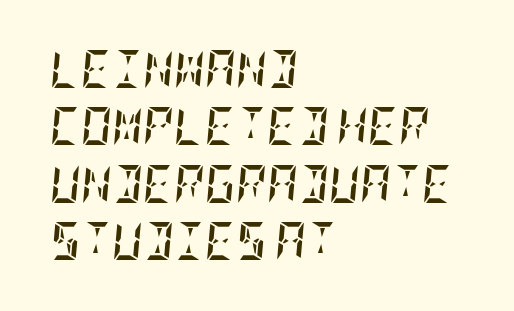
These lines were composed using italics. Between one letter and the next there's only the usual sliver of space. Teacher's note: observe the even left margin — that is flush-left alignment. Line spacing here is normal.
